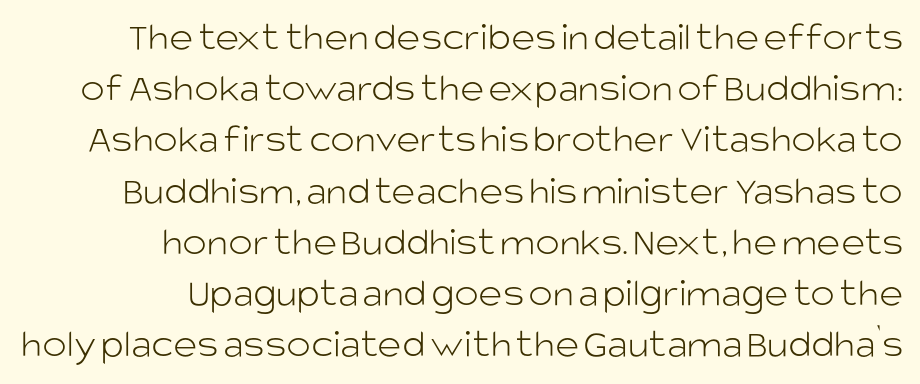
{"serif": "no", "italic": "no", "bold": "no", "weight": "light", "width": "normal", "stroke_contrast": "low", "x_height": "large", "monospaced": "no", "underline": "no", "align": "right", "line_spacing": "normal", "line_spacing_ratio": 1.25, "letter_spacing": "normal", "letter_spacing_em": 0.0, "glyph_px": 41}
